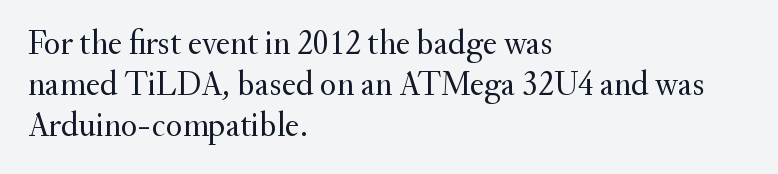
The image shows 34 px regular-weight serif type, upright; set left-aligned, line spacing 1.21x, normal letter spacing, not underlined; medium stroke contrast and a small x-height.
